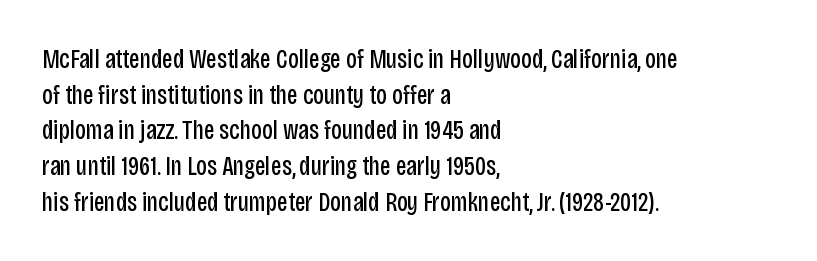
{"italic": "no", "bold": "no", "underline": "no", "align": "left", "line_spacing": "normal", "line_spacing_ratio": 1.32, "letter_spacing": "normal", "letter_spacing_em": 0.0, "glyph_px": 27}
